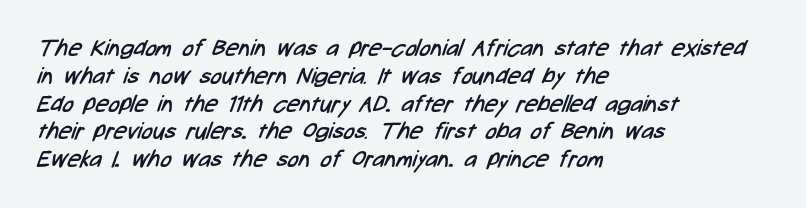
{"bold": "no", "underline": "no", "align": "left", "line_spacing_ratio": 1.21, "letter_spacing": "normal", "letter_spacing_em": 0.0, "glyph_px": 23}
